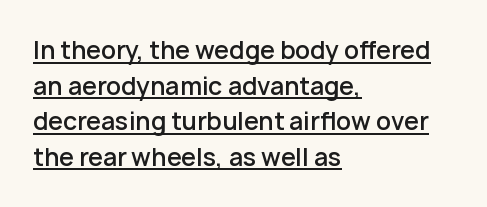
The image shows 24 px text type, upright; set left-aligned, normal line spacing (1.48x), normal letter spacing, underlined.
